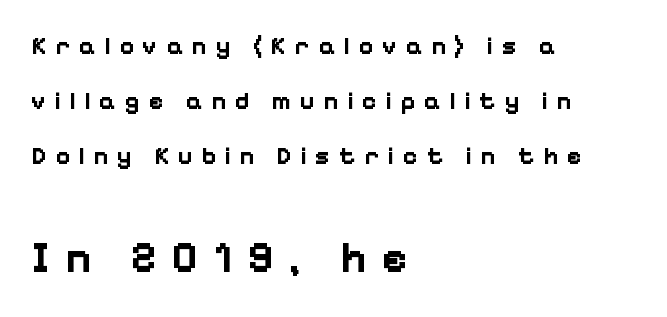
{"serif": "no", "italic": "no", "bold": "yes", "weight": "bold", "width": "normal", "stroke_contrast": "low", "x_height": "medium", "monospaced": "no", "underline": "no", "align": "left", "line_spacing": "loose", "line_spacing_ratio": 2.2, "letter_spacing": "wide", "letter_spacing_em": 0.34, "larger_block": "second", "size_ratio": 1.76, "glyph_px": 44}
